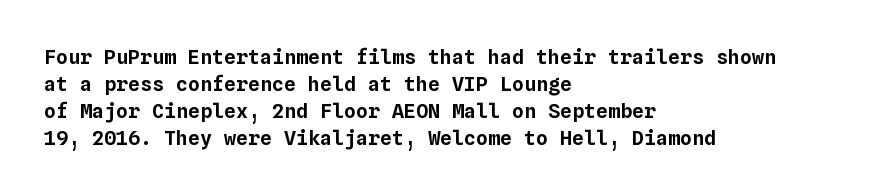
{"italic": "no", "underline": "no", "align": "left", "line_spacing": "normal", "line_spacing_ratio": 1.35, "letter_spacing": "normal", "letter_spacing_em": 0.0, "glyph_px": 20}
